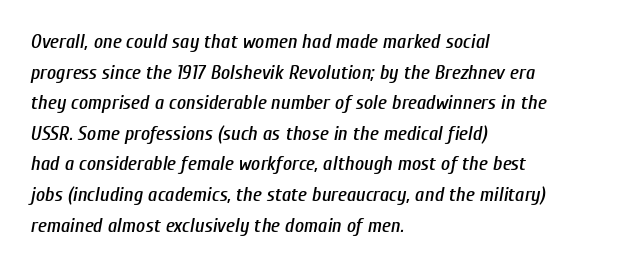
The glyphs are unaccompanied by any horizontal stroke below them. Short and long lines alike share a common starting point at left. Each new line begins a customary step beneath the previous one. Glyph-to-glyph distance matches everyday printed text. The whole block is typeset with a tilt.
